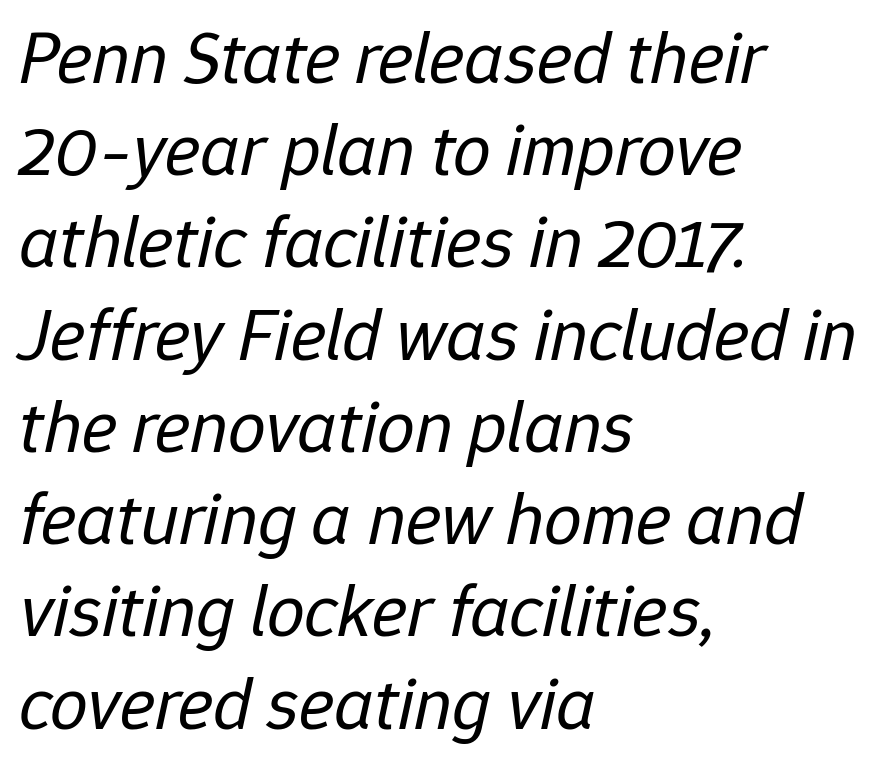
{"italic": "yes", "lean": "right", "slant_degrees": 12, "bold": "no", "weight": "regular", "width": "normal", "stroke_contrast": "low", "x_height": "medium", "monospaced": "no", "underline": "no", "align": "left", "line_spacing_ratio": 1.23, "letter_spacing": "normal", "letter_spacing_em": 0.0, "glyph_px": 75}
